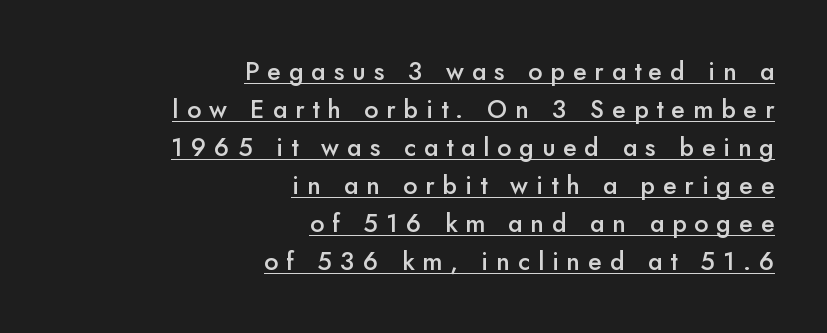
{"italic": "no", "bold": "semi", "underline": "yes", "align": "right", "line_spacing": "normal", "line_spacing_ratio": 1.52, "letter_spacing": "wide", "letter_spacing_em": 0.32, "glyph_px": 25}
